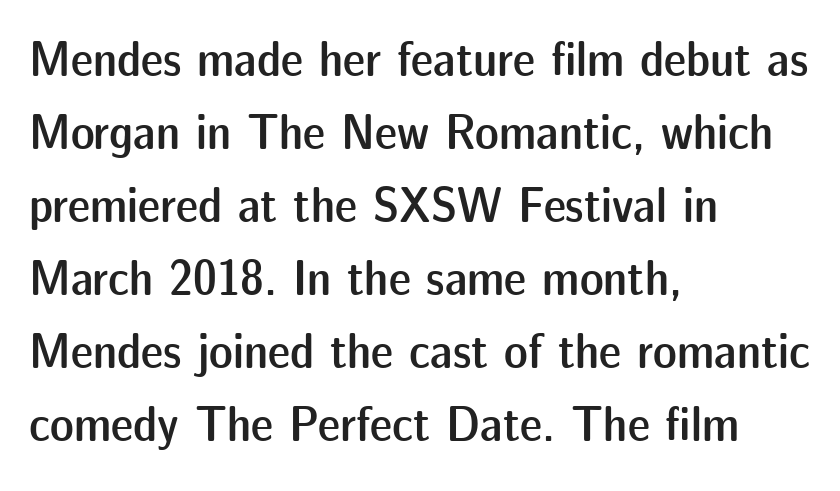
Q: Is the text bold? A: Semi-bold.
Q: Is the text italic (slanted)? A: No, it is upright.
Q: Is the typeface a serif or a sans-serif typeface? A: Sans-serif.
Q: Is the text underlined? A: No.
Q: How is the paragraph aligned? A: Left-aligned.
Q: Is the spacing between letters normal or unusually wide? A: Normal.
Q: Is the spacing between lines tight, normal or loose? A: Normal.
Q: Width (condensed, normal, or wide)? A: Normal.
Q: Stroke contrast? A: Low.
Q: x-height? A: Medium.
Q: Monospaced? A: No.
